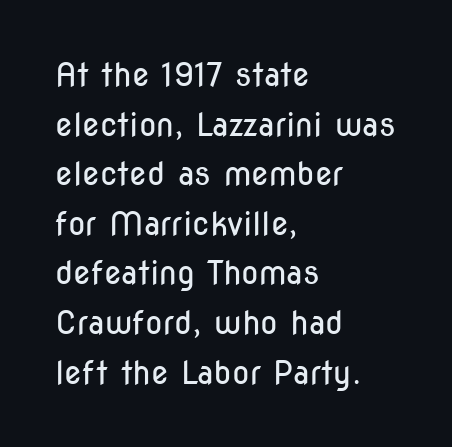
{"serif": "no", "italic": "no", "bold": "no", "weight": "regular", "width": "condensed", "stroke_contrast": "low", "x_height": "medium", "monospaced": "no", "underline": "no", "align": "left", "line_spacing": "normal", "line_spacing_ratio": 1.55, "letter_spacing": "normal", "letter_spacing_em": 0.0, "glyph_px": 32}
